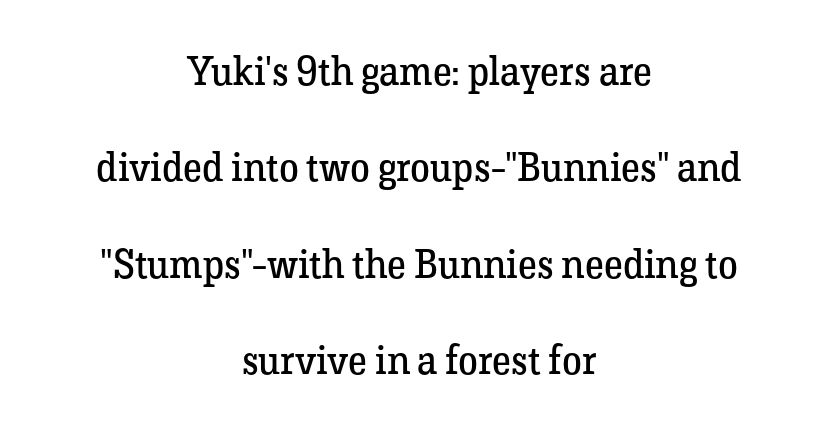
{"serif": "yes", "italic": "no", "bold": "no", "weight": "regular", "width": "normal", "stroke_contrast": "low", "x_height": "medium", "monospaced": "no", "underline": "no", "align": "center", "line_spacing": "loose", "line_spacing_ratio": 2.41, "letter_spacing": "normal", "letter_spacing_em": 0.0, "glyph_px": 40}
